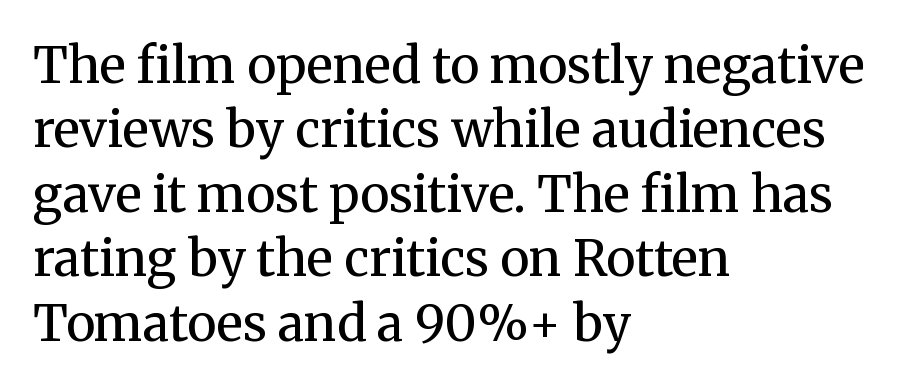
Q: Is the text bold? A: No.
Q: Is the text italic (slanted)? A: No, it is upright.
Q: Is the typeface a serif or a sans-serif typeface? A: Serif.
Q: Is the text underlined? A: No.
Q: How is the paragraph aligned? A: Left-aligned.
Q: Is the spacing between letters normal or unusually wide? A: Normal.
Q: Is the spacing between lines tight, normal or loose? A: Normal.
Q: Width (condensed, normal, or wide)? A: Normal.
Q: Stroke contrast? A: Medium.
Q: x-height? A: Medium.
Q: Monospaced? A: No.
